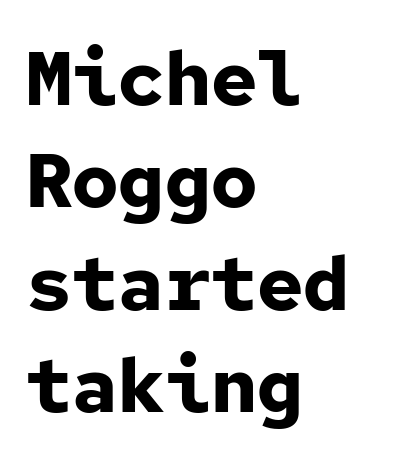
Q: Is the text bold? A: Yes.
Q: Is the text italic (slanted)? A: No, it is upright.
Q: Is the typeface a serif or a sans-serif typeface? A: Sans-serif.
Q: Is the text underlined? A: No.
Q: How is the paragraph aligned? A: Left-aligned.
Q: Is the spacing between letters normal or unusually wide? A: Normal.
Q: Is the spacing between lines tight, normal or loose? A: Normal.
Q: Width (condensed, normal, or wide)? A: Normal.
Q: Stroke contrast? A: Low.
Q: x-height? A: Medium.
Q: Monospaced? A: Yes.
